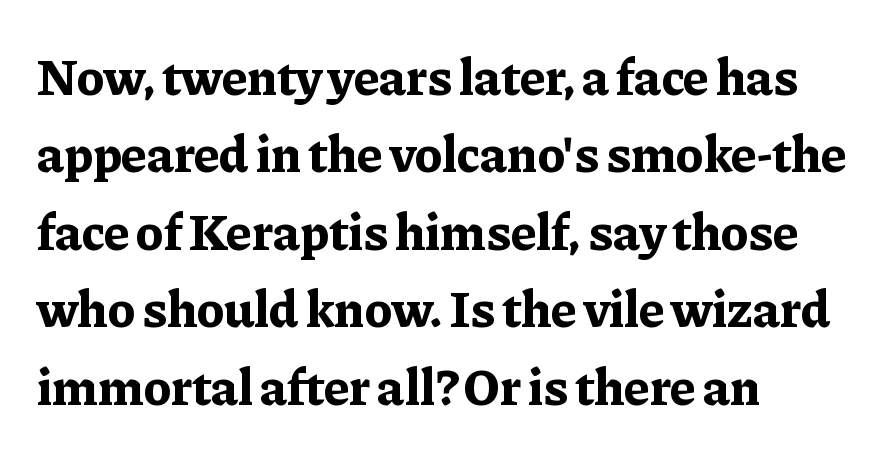
Q: Is the text bold? A: Yes.
Q: Is the text italic (slanted)? A: No, it is upright.
Q: Is the typeface a serif or a sans-serif typeface? A: Serif.
Q: Is the text underlined? A: No.
Q: How is the paragraph aligned? A: Left-aligned.
Q: Is the spacing between letters normal or unusually wide? A: Normal.
Q: Is the spacing between lines tight, normal or loose? A: Normal.
Q: Width (condensed, normal, or wide)? A: Normal.
Q: Stroke contrast? A: Low.
Q: x-height? A: Medium.
Q: Monospaced? A: No.
